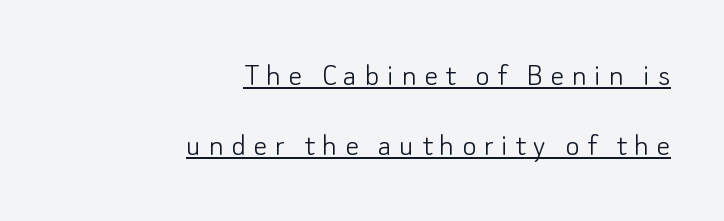
{"serif": "no", "italic": "no", "bold": "no", "weight": "light", "width": "normal", "stroke_contrast": "low", "x_height": "small", "monospaced": "no", "underline": "yes", "align": "right", "line_spacing": "loose", "line_spacing_ratio": 2.07, "letter_spacing": "wide", "letter_spacing_em": 0.22, "glyph_px": 34}
